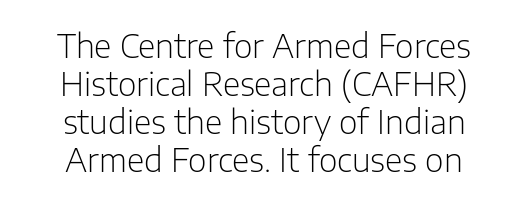
Letterform terminals end flat and unadorned throughout the passage. The rendering uses natural spacing where letterforms have individual widths. These lines were composed using upright roman letters. The whitespace from short lines is split evenly between both sides. Just letters on the line, the space beneath them empty.
